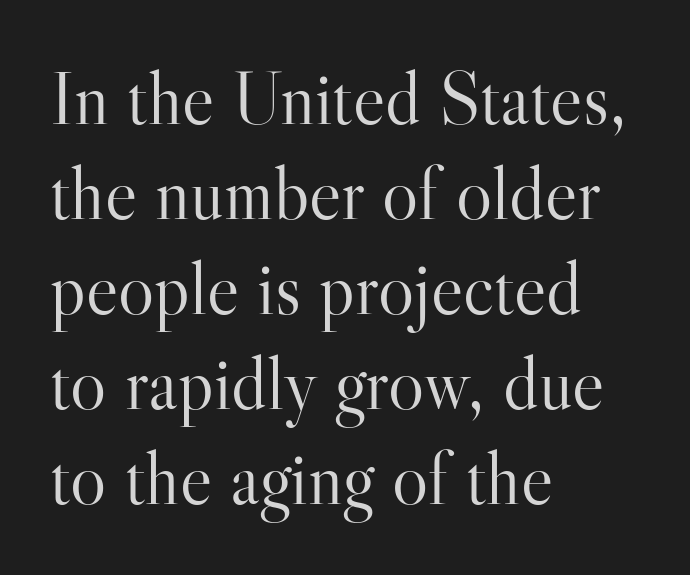
{"serif": "yes", "italic": "no", "bold": "no", "weight": "light", "width": "normal", "stroke_contrast": "high", "x_height": "small", "monospaced": "no", "underline": "no", "align": "left", "line_spacing": "normal", "line_spacing_ratio": 1.25, "letter_spacing": "normal", "letter_spacing_em": 0.0, "glyph_px": 76}
